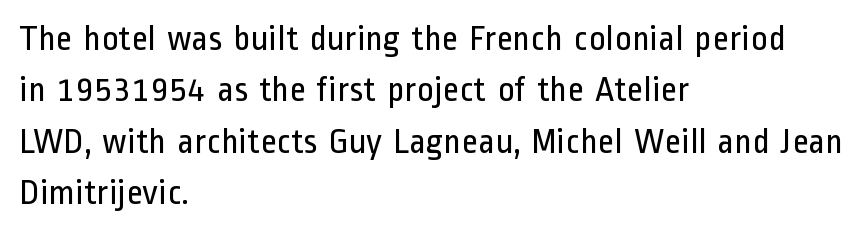
{"serif": "no", "italic": "no", "bold": "no", "weight": "regular", "width": "condensed", "stroke_contrast": "low", "x_height": "medium", "monospaced": "no", "underline": "no", "align": "left", "line_spacing": "normal", "line_spacing_ratio": 1.43, "letter_spacing": "normal", "letter_spacing_em": 0.0, "glyph_px": 36}
